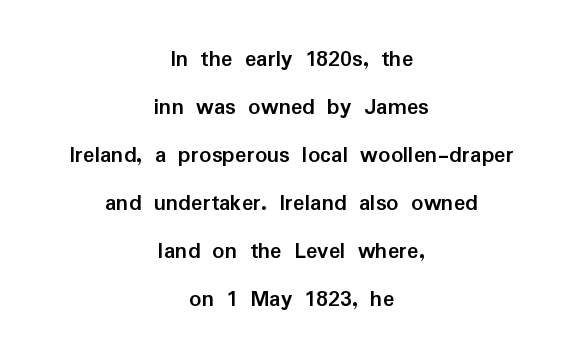
The image shows 24 px bold type, upright; set centered, loose line spacing (2.0x), normal letter spacing, not underlined.
